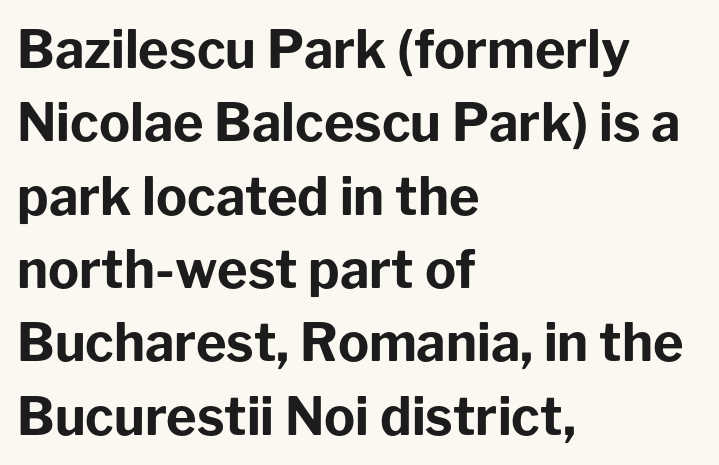
No extra tracking has been applied to these lines. Each letter keeps its own natural width here, so spacing adapts to shape. A sans-serif font was chosen for this passage. Leftover space on each line is placed entirely after the last word. Bare-footed words on every line.
